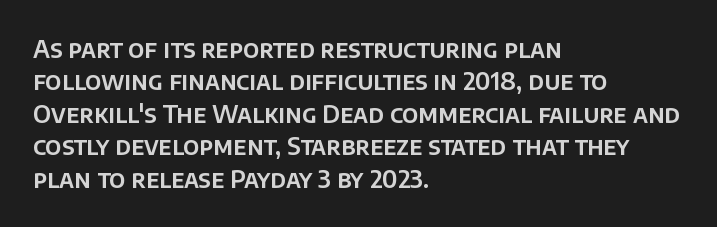
{"italic": "no", "underline": "no", "align": "left", "line_spacing": "normal", "line_spacing_ratio": 1.35, "letter_spacing": "normal", "letter_spacing_em": 0.0, "glyph_px": 24}
